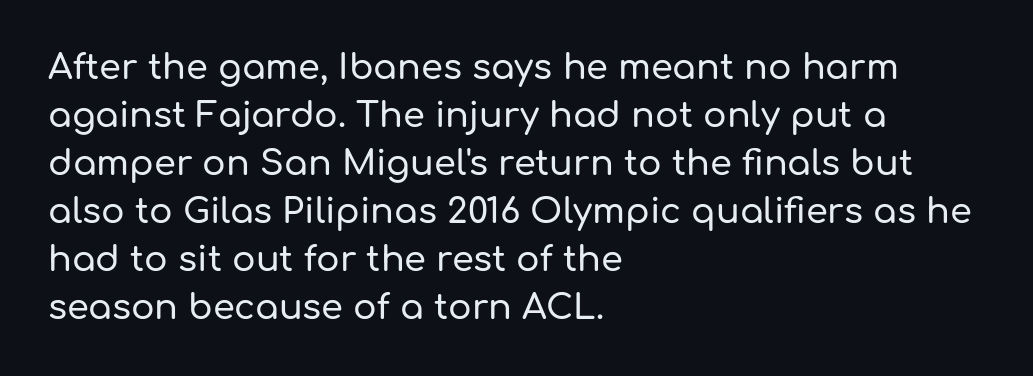
Q: Is the text italic (slanted)? A: No, it is upright.
Q: Is the typeface a serif or a sans-serif typeface? A: Sans-serif.
Q: Is the text underlined? A: No.
Q: How is the paragraph aligned? A: Left-aligned.
Q: Is the spacing between letters normal or unusually wide? A: Normal.
Q: Is the spacing between lines tight, normal or loose? A: Normal.
Q: Width (condensed, normal, or wide)? A: Normal.
Q: Stroke contrast? A: Low.
Q: x-height? A: Medium.
Q: Monospaced? A: No.
